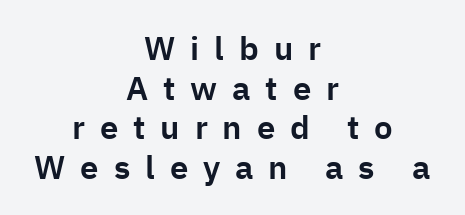
The image shows 33 px sans-serif type, upright; set centered, line spacing 1.2x, unusually wide letter spacing (+0.45 em), not underlined; low stroke contrast and a medium x-height.
